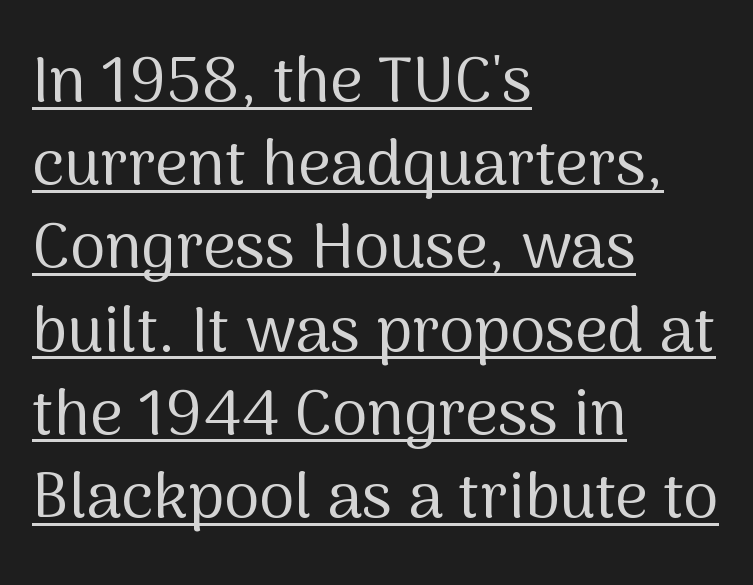
The passage shown is underscored from start to finish. Students, note that the glyphs here touch the page at normal intervals. Do the letters lean? They stand straight. Type style note: lacks serifs. The rag falls on the right side of this text block.
